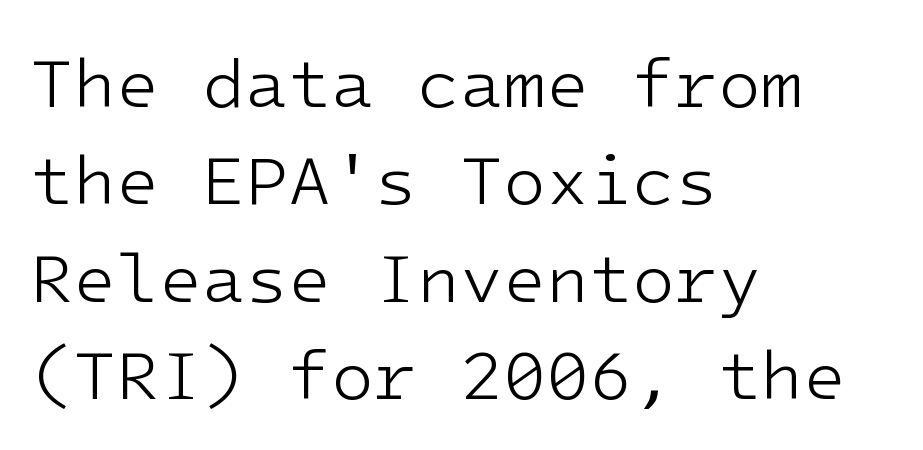
Reading down the block, your eye returns to a fixed left position each line. Only glyphs here, with clear space below each row. Posture: vertical. Regarding leading, the lines here are spaced in the standard way. The gaps between neighbouring characters are ordinary and unremarkable.
